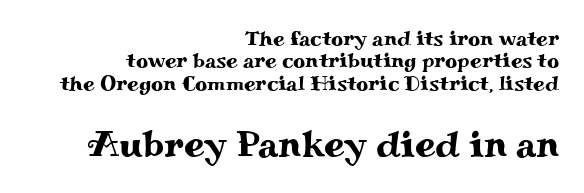
Bare-footed words on every line. A student would call this right alignment; a typographer would say flush right, rag left. Bigger letters appear in the bottom chunk; the top chunk is reduced. Italic? Not at all — the glyphs are vertical.
